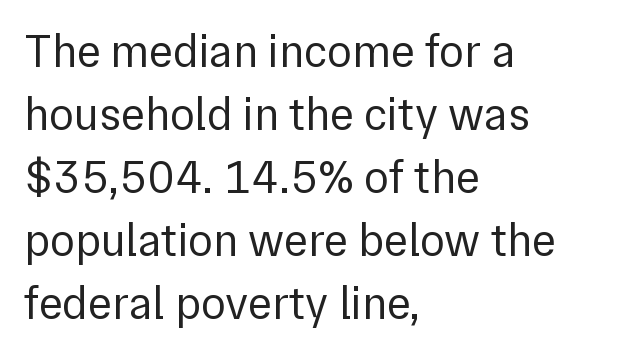
The ragged edge is on the right, which tells us the setting is flush left. The string is rendered with underlining switched off. This sample uses an upright cut, with every glyph sitting square on the baseline. Horizontal bands of white between lines are of average thickness.
